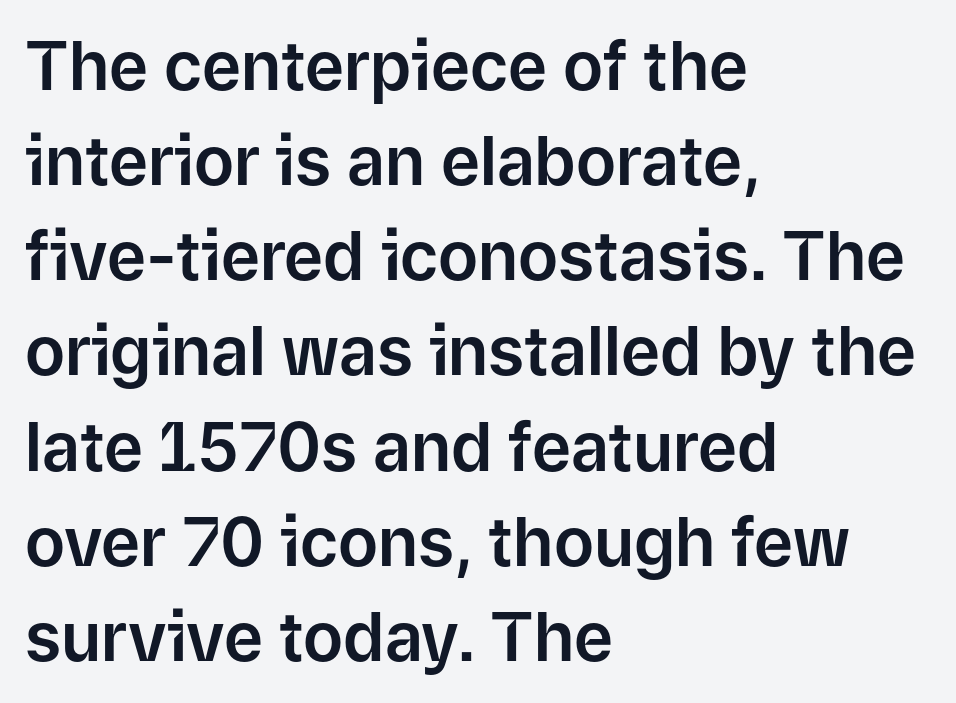
Posture: vertical. Looks like regular typesetting: each glyph gets only the width it needs. Short note: letters normally spaced. Type without underlining.
